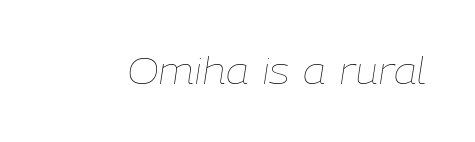
Q: Is the text bold? A: No.
Q: Is the text italic (slanted)? A: Yes, it leans right by about 9 degrees.
Q: Is the text underlined? A: No.
Q: Is the spacing between letters normal or unusually wide? A: Normal.
Q: Width (condensed, normal, or wide)? A: Normal.
Q: Stroke contrast? A: Low.
Q: x-height? A: Medium.
Q: Monospaced? A: No.
